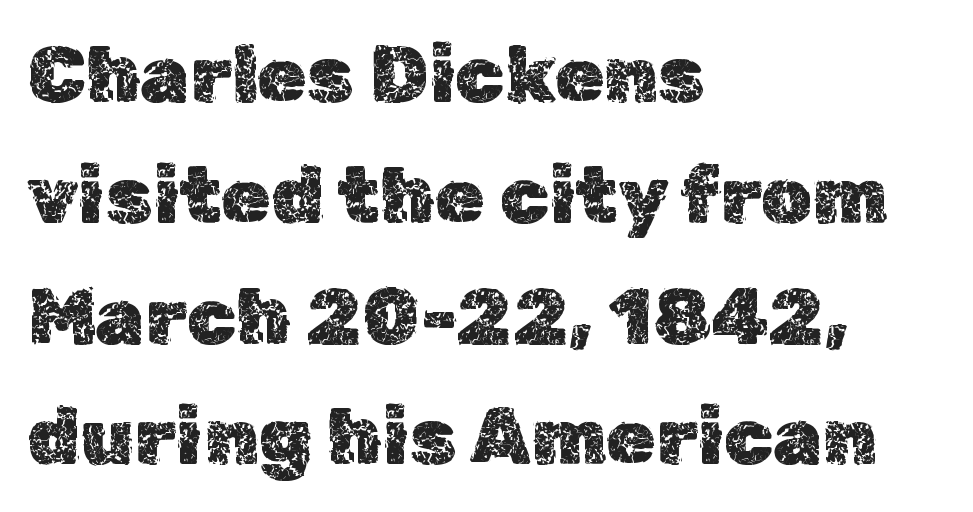
{"italic": "no", "width": "normal", "x_height": "medium", "monospaced": "no", "underline": "no", "align": "left", "line_spacing": "normal", "line_spacing_ratio": 1.51, "letter_spacing": "normal", "letter_spacing_em": 0.0, "glyph_px": 80}
